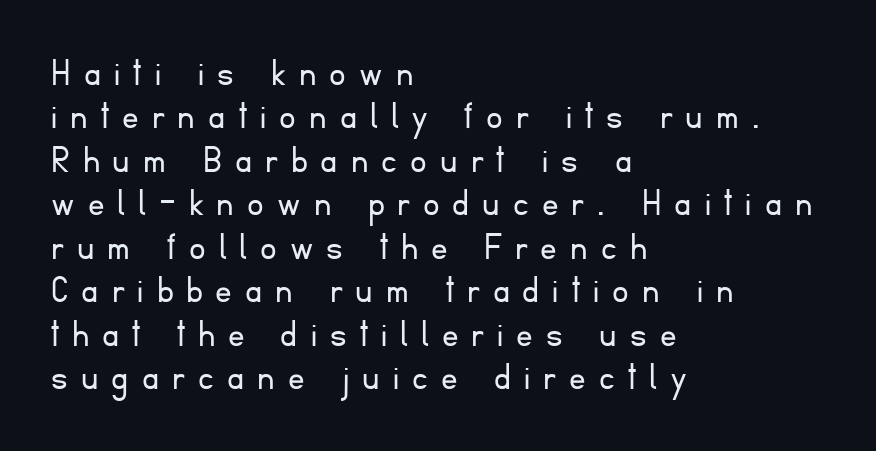
Any mark beneath the type? The region is blank. Examine the stroke ends and you'll find no serifs. Stroke thickness stays within the range of a standard reading face or lighter. Each letter keeps its own natural width here, so spacing adapts to shape.
